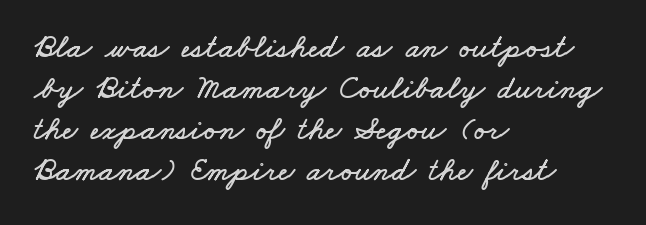
{"width": "wide", "stroke_contrast": "low", "x_height": "small", "monospaced": "no", "underline": "no", "align": "left", "line_spacing_ratio": 1.24, "letter_spacing": "normal", "letter_spacing_em": 0.0, "glyph_px": 33}
